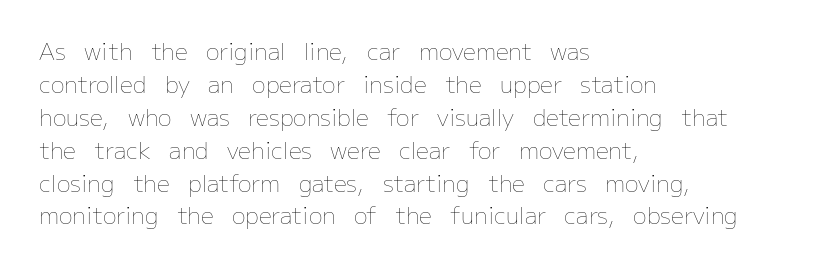
Honestly, the row spacing looks completely unremarkable. Caption: face not bold, strokes unweighted. Posture: vertical. This rendering features lettering with no underline. The setting favours the left margin, as ordinary paragraphs usually do.
